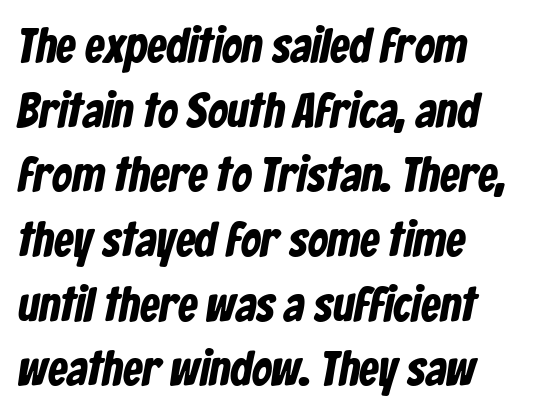
Are there feet on the stems? There aren't — it's a sans. Has an underline been added? It has not. How are the letters spaced? Ordinarily, with no added tracking. Is this a fixed-width face? No — the glyphs have proportional, varying widths. Strong, thick strokes mark this as bold type. A classic flush-left, rag-right setting is used for this passage.
